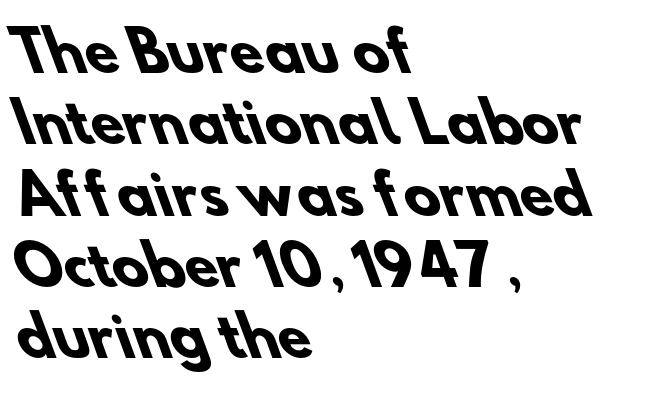
The image shows 54 px heavy sans-serif type; set left-aligned, normal line spacing (1.32x), normal letter spacing, not underlined; low stroke contrast and a small x-height.
